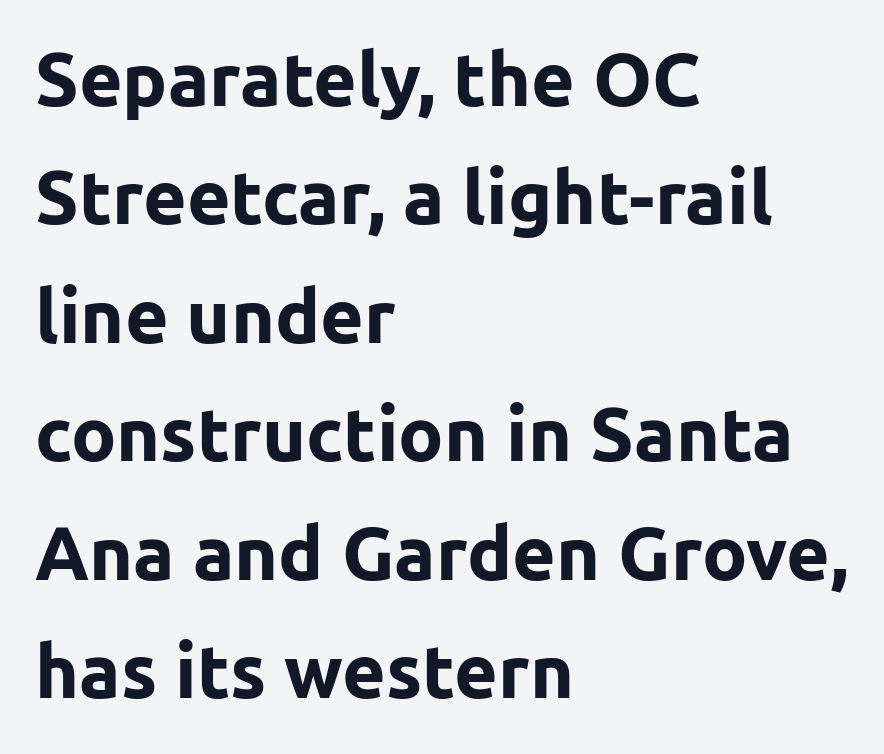
Honestly, the letter spacing is just normal — you wouldn't notice it. If you drew a ruler down the left edge, every line would touch it. A typesetter would call this proportional, since set widths differ per character. Reading down the column, the eye jumps a familiar distance to each next line.
